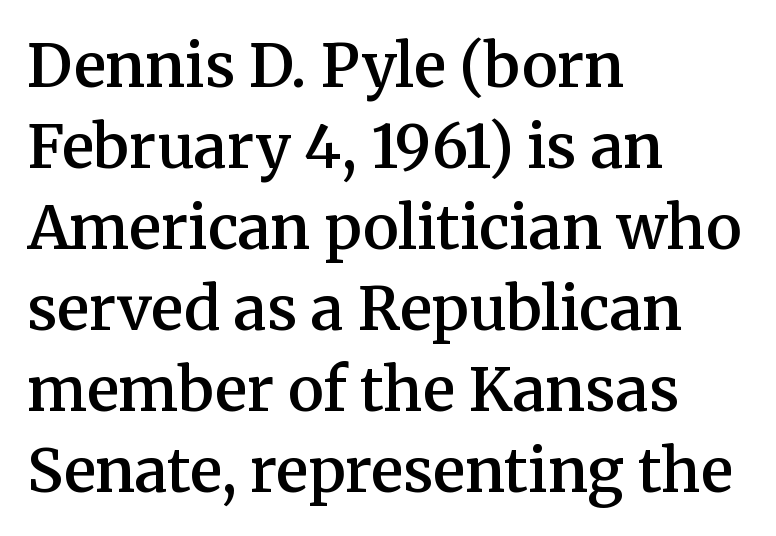
Q: Is the text bold? A: Semi-bold.
Q: Is the text italic (slanted)? A: No, it is upright.
Q: Is the typeface a serif or a sans-serif typeface? A: Serif.
Q: Is the text underlined? A: No.
Q: How is the paragraph aligned? A: Left-aligned.
Q: Is the spacing between letters normal or unusually wide? A: Normal.
Q: Is the spacing between lines tight, normal or loose? A: Normal.
Q: Width (condensed, normal, or wide)? A: Normal.
Q: Stroke contrast? A: Medium.
Q: x-height? A: Medium.
Q: Monospaced? A: No.
